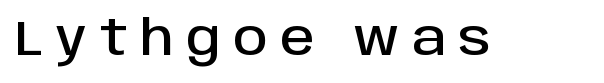
Honestly, there is no underline to notice here at all. Proportional: the letters do not fall into vertical columns. The axis of the letterforms is exactly vertical. The type is letterspaced generously, with wide tracking. The font family rendered here belongs to the sans-serif group.
